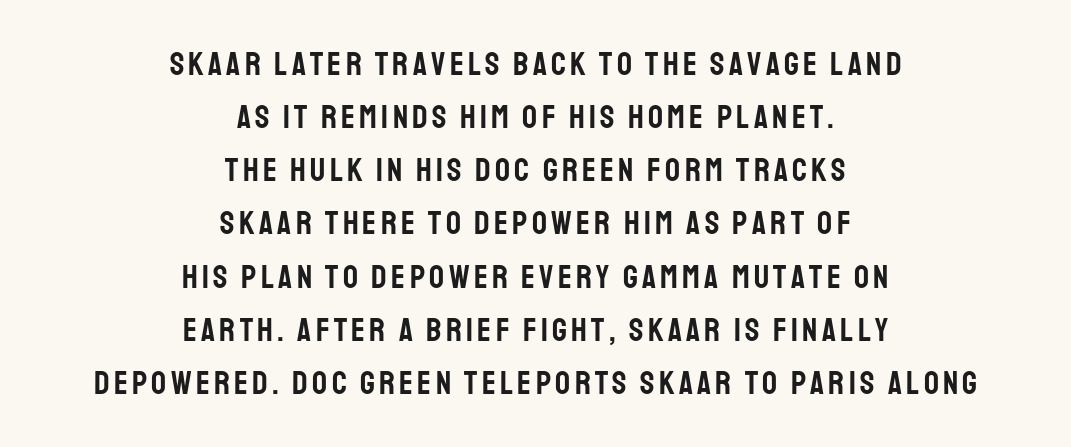
Q: Is the text italic (slanted)? A: No, it is upright.
Q: Is the typeface a serif or a sans-serif typeface? A: Sans-serif.
Q: Is the text underlined? A: No.
Q: How is the paragraph aligned? A: Centered.
Q: Is the spacing between lines tight, normal or loose? A: Normal.
Q: Width (condensed, normal, or wide)? A: Condensed.
Q: Stroke contrast? A: Low.
Q: x-height? A: Large.
Q: Monospaced? A: No.
